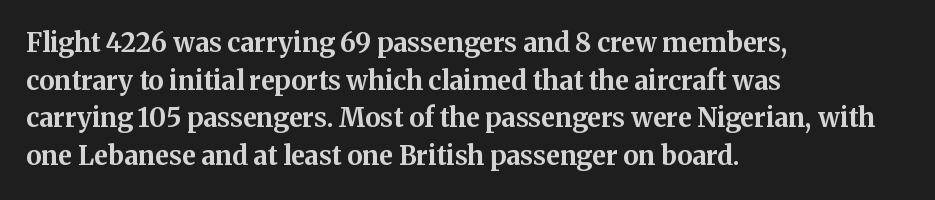
On the weight axis this lands at bold, roughly 700. Words float on clear page, feet unadorned. Interline gaps are of average width in this sample. The rendering keeps characters at their native spacing. In terms of posture, this sample is upright.
